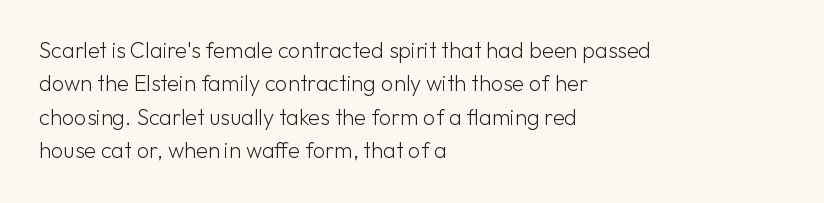
Summary of vertical rhythm: regular, with standard interline spacing. No extra ink here — the face is not bold. Quick note: not italic, upright. Horizontal alignment here is leftward, the default for most running prose.
